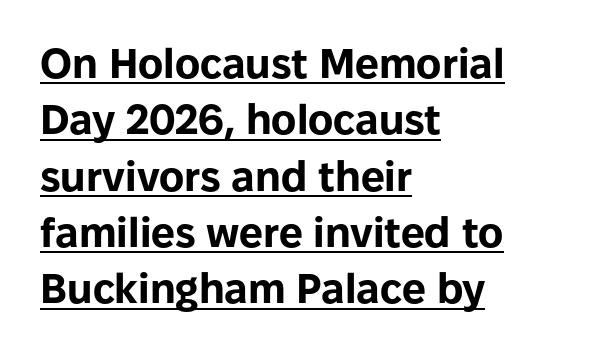
Here the designer chose a conventional face with non-uniform glyph widths. The font family rendered here belongs to the sans-serif group. Each line starts at the same left margin while the right side varies. No italicization has been applied; the sample stays upright. The rendered words wear a rule along their underside. The rendering keeps characters at their native spacing.
